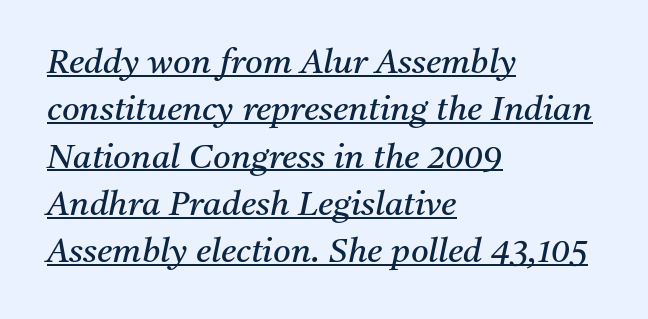
Caption: face not bold, strokes unweighted. It's the slanting kind of type. The text block is weighted toward the left margin, trailing off unevenly rightward. Students, note that the glyphs here touch the page at normal intervals.
